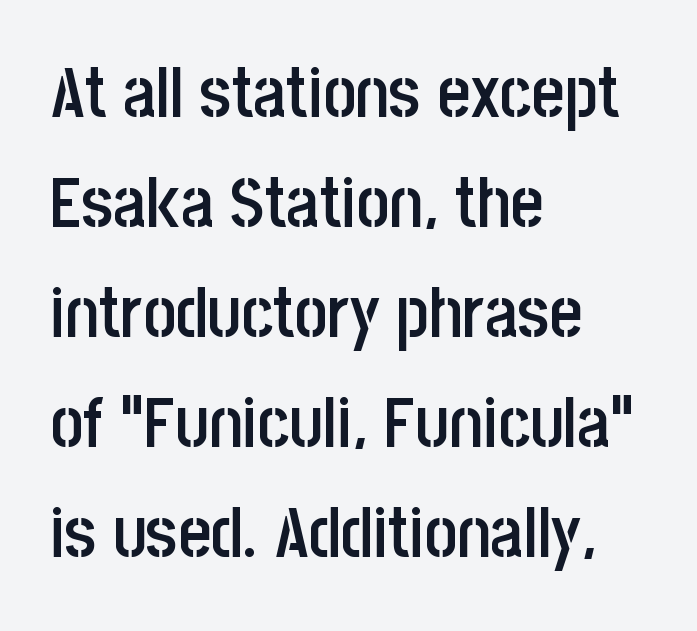
Q: Is the text bold? A: Semi-bold.
Q: Is the text italic (slanted)? A: No, it is upright.
Q: Is the typeface a serif or a sans-serif typeface? A: Sans-serif.
Q: Is the text underlined? A: No.
Q: How is the paragraph aligned? A: Left-aligned.
Q: Is the spacing between letters normal or unusually wide? A: Normal.
Q: Is the spacing between lines tight, normal or loose? A: Normal.
Q: Width (condensed, normal, or wide)? A: Condensed.
Q: Stroke contrast? A: Low.
Q: x-height? A: Large.
Q: Monospaced? A: No.
